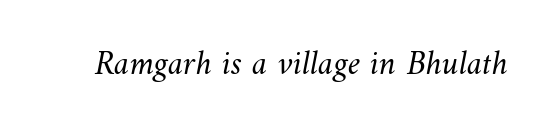
The image shows 35 px light type; set normal letter spacing, not underlined; medium stroke contrast and a small x-height.
